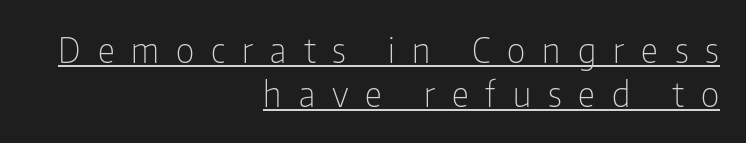
{"serif": "no", "italic": "no", "bold": "no", "weight": "light", "width": "condensed", "stroke_contrast": "low", "x_height": "medium", "monospaced": "no", "underline": "yes", "align": "right", "line_spacing": "normal", "line_spacing_ratio": 1.3, "letter_spacing": "wide", "letter_spacing_em": 0.5, "glyph_px": 34}
